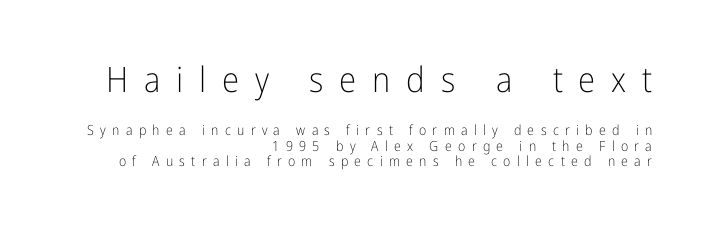
The image shows 35 px light, condensed sans-serif type, upright; set right-aligned, tight line spacing (1.1x), unusually wide letter spacing (+0.45 em), not underlined; the first (top) block is 2.5x larger; low stroke contrast and a medium x-height.
